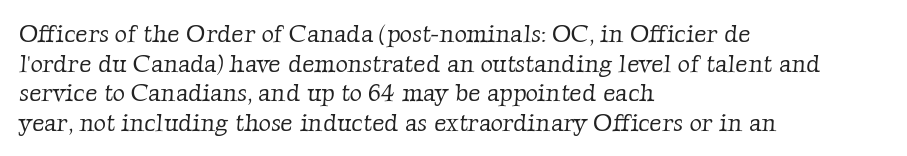
The strokes carry an ordinary text weight at most. Letter spacing: default. All the whitespace from short lines collects on the right. Anything drawn beneath the words? Only blank space.
